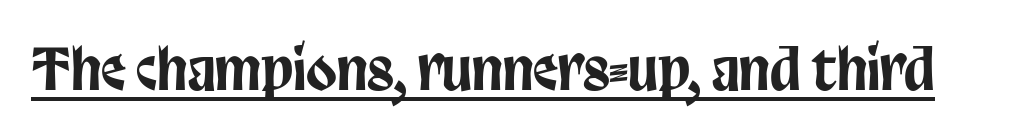
{"serif": "no", "italic": "no", "width": "condensed", "stroke_contrast": "low", "x_height": "large", "monospaced": "no", "underline": "yes", "letter_spacing": "normal", "letter_spacing_em": 0.0, "glyph_px": 56}
